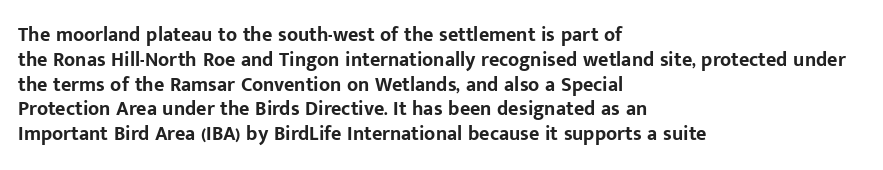
Q: Is the text bold? A: Yes.
Q: Is the text italic (slanted)? A: No, it is upright.
Q: Is the text underlined? A: No.
Q: How is the paragraph aligned? A: Left-aligned.
Q: Is the spacing between letters normal or unusually wide? A: Normal.
